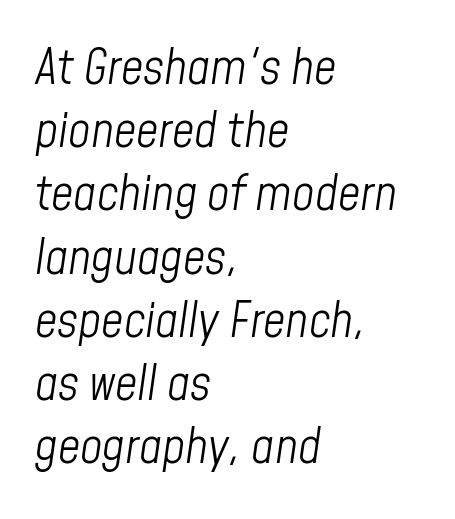
Q: Is the text bold? A: No.
Q: Is the text italic (slanted)? A: Yes, it leans right by about 8 degrees.
Q: Is the text underlined? A: No.
Q: How is the paragraph aligned? A: Left-aligned.
Q: Is the spacing between letters normal or unusually wide? A: Normal.
Q: Is the spacing between lines tight, normal or loose? A: Normal.
Q: Width (condensed, normal, or wide)? A: Condensed.
Q: Stroke contrast? A: Low.
Q: x-height? A: Medium.
Q: Monospaced? A: No.
